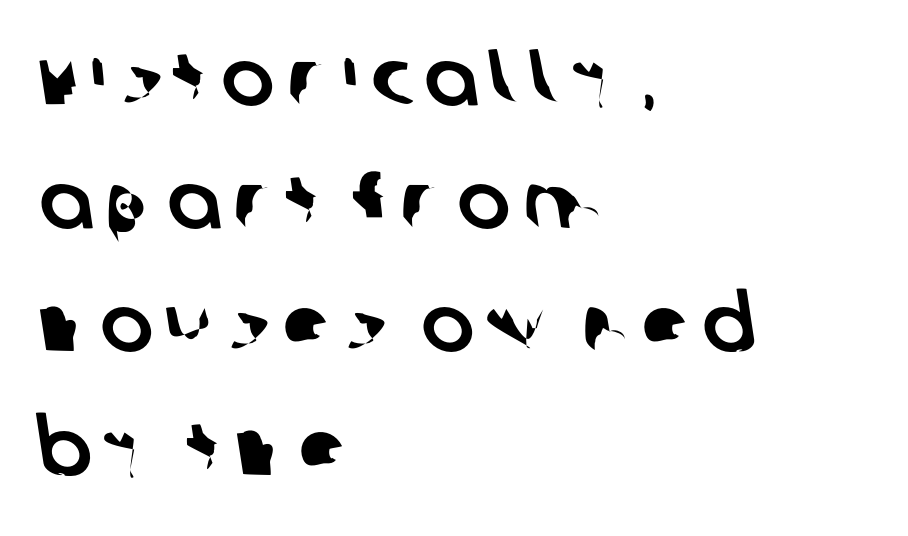
{"serif": "no", "width": "normal", "stroke_contrast": "low", "x_height": "large", "monospaced": "no", "underline": "no", "align": "left", "line_spacing": "normal", "line_spacing_ratio": 1.56, "glyph_px": 79}
